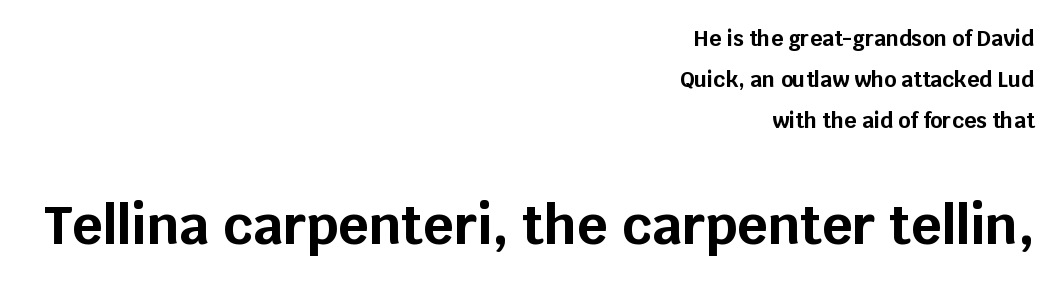
A dark, heavy texture on the line: the type is bold. Is this a fixed-width face? No — the glyphs have proportional, varying widths. This sample uses plain, unmodified letter spacing. Letterform terminals end flat and unadorned throughout the passage. The space directly below the letters is spotless. The passage shown begins with its smaller block and ends with its larger one.
